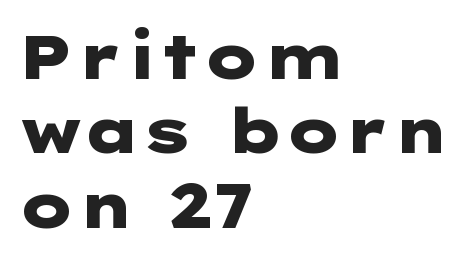
Q: Is the text bold? A: Yes.
Q: Is the text italic (slanted)? A: No, it is upright.
Q: Is the typeface a serif or a sans-serif typeface? A: Sans-serif.
Q: Is the text underlined? A: No.
Q: How is the paragraph aligned? A: Left-aligned.
Q: Is the spacing between letters normal or unusually wide? A: Normal.
Q: Width (condensed, normal, or wide)? A: Wide.
Q: Stroke contrast? A: Low.
Q: x-height? A: Medium.
